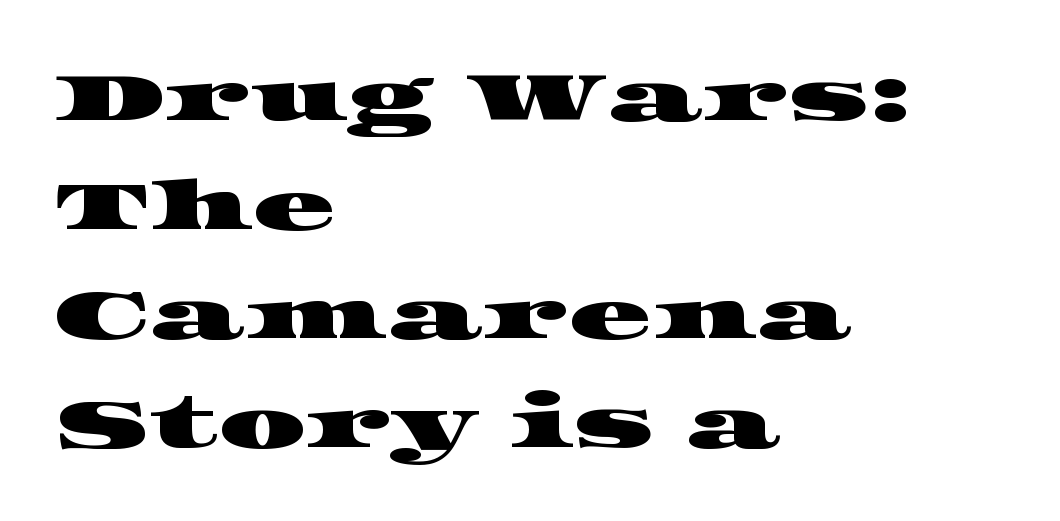
Q: Is the typeface a serif or a sans-serif typeface? A: Serif.
Q: Is the text underlined? A: No.
Q: How is the paragraph aligned? A: Left-aligned.
Q: Is the spacing between letters normal or unusually wide? A: Normal.
Q: Is the spacing between lines tight, normal or loose? A: Normal.
Q: Width (condensed, normal, or wide)? A: Wide.
Q: Stroke contrast? A: High.
Q: x-height? A: Large.
Q: Monospaced? A: No.
